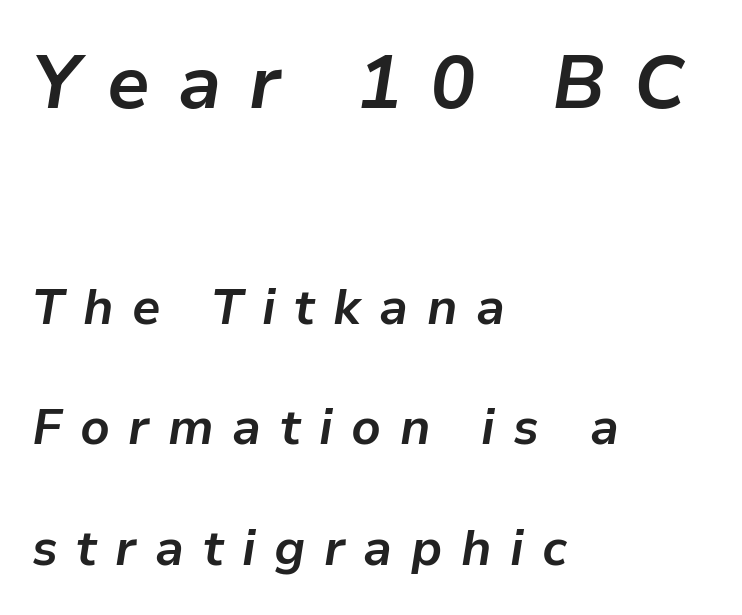
{"italic": "yes", "lean": "right", "slant_degrees": 9, "bold": "yes", "weight": "bold", "width": "normal", "stroke_contrast": "low", "x_height": "medium", "monospaced": "no", "underline": "no", "align": "left", "line_spacing": "loose", "line_spacing_ratio": 2.41, "letter_spacing": "wide", "letter_spacing_em": 0.37, "larger_block": "first", "size_ratio": 1.5, "glyph_px": 75}
